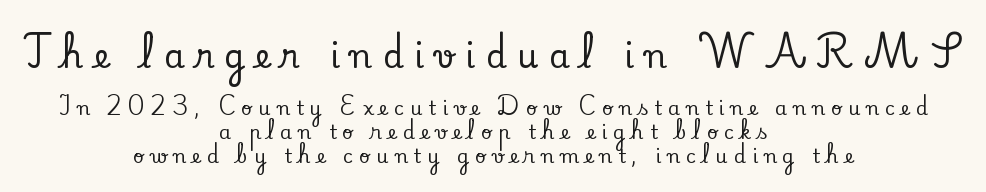
The image shows 33 px serif type, upright; set centered, normal line spacing (1.28x), unusually wide letter spacing (+0.32 em), not underlined; the first (top) block is 1.74x larger; low stroke contrast and a small x-height.
